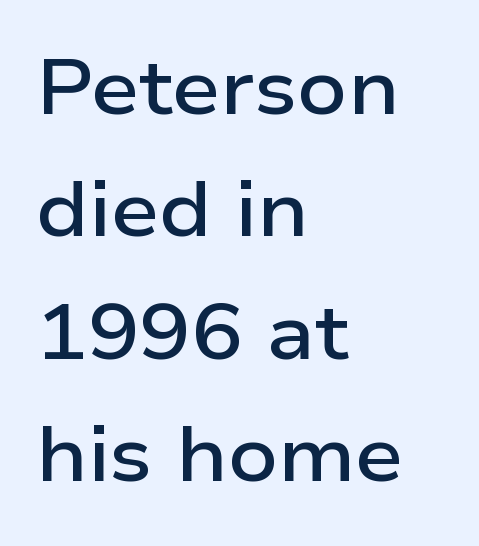
The image shows 77 px semibold, wide sans-serif type, upright; set left-aligned, normal line spacing (1.59x), normal letter spacing, not underlined; low stroke contrast and a medium x-height.
